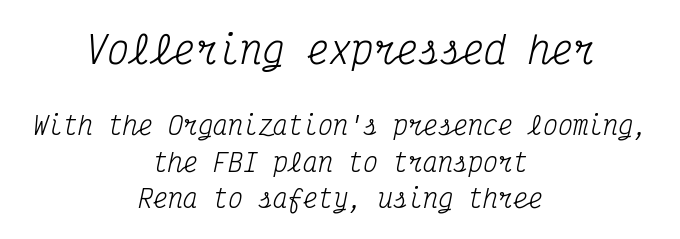
This rendering features lettering with no underline. Would a proofreader flag this as italicized? Yes. Do the characters align in a grid? Yes, the font is monospaced. Compared with a flush-left layout, this one balances lines on the center instead. The lines sit at an ordinary, default distance from one another.
